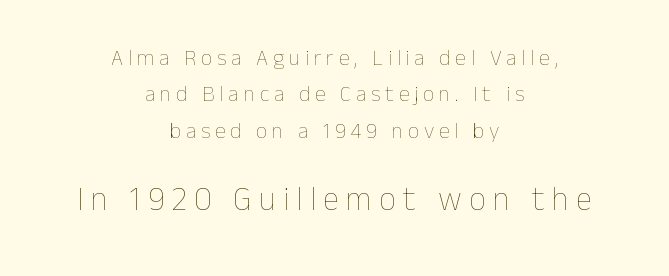
Q: Is the text bold? A: No.
Q: Is the text italic (slanted)? A: No, it is upright.
Q: Is the text underlined? A: No.
Q: How is the paragraph aligned? A: Centered.
Q: Is the spacing between letters normal or unusually wide? A: Unusually wide.
Q: Is the spacing between lines tight, normal or loose? A: Normal.
Q: Which block of text is set in a larger size, the first (top) or the second (bottom)? A: The second (bottom) one.
Q: Width (condensed, normal, or wide)? A: Normal.
Q: Stroke contrast? A: Low.
Q: x-height? A: Medium.
Q: Monospaced? A: No.
